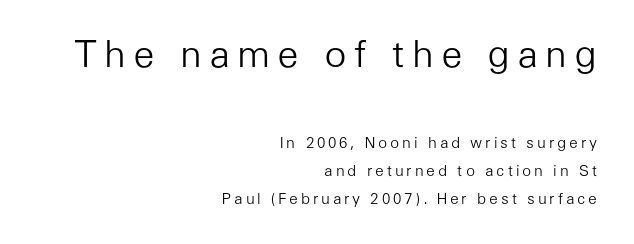
The image shows 37 px light sans-serif type, upright; set right-aligned, line spacing 1.87x, not underlined; the first (top) block is 2.47x larger; low stroke contrast and a medium x-height.
